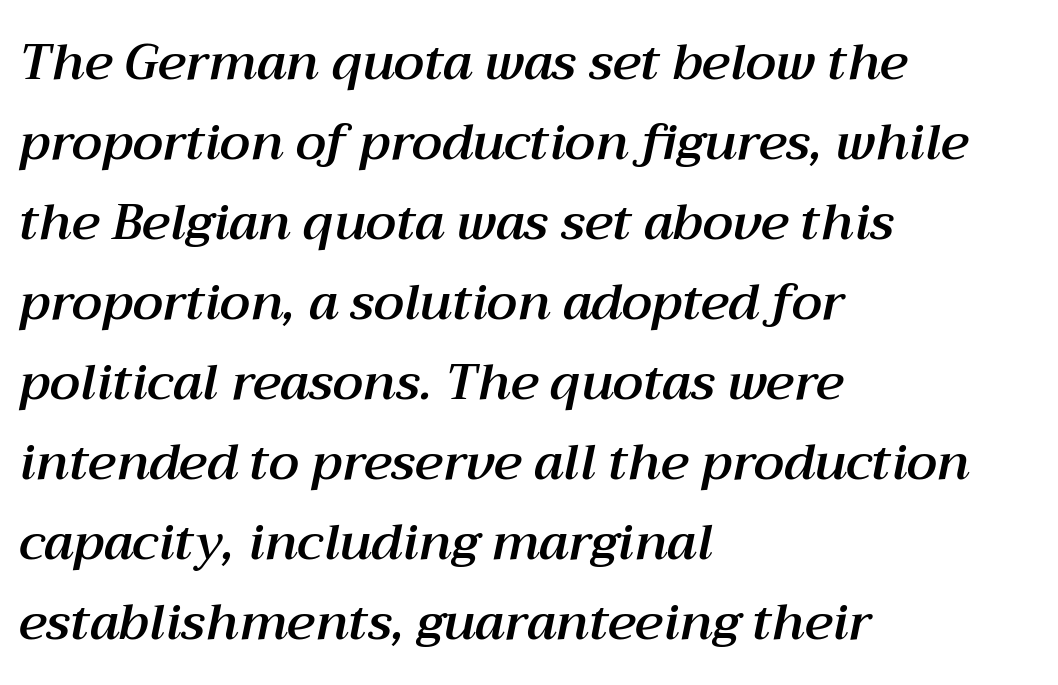
{"italic": "yes", "lean": "right", "slant_degrees": 12, "width": "normal", "stroke_contrast": "medium", "x_height": "medium", "monospaced": "no", "underline": "no", "align": "left", "line_spacing": "normal", "line_spacing_ratio": 1.6, "letter_spacing": "normal", "letter_spacing_em": 0.0, "glyph_px": 50}
